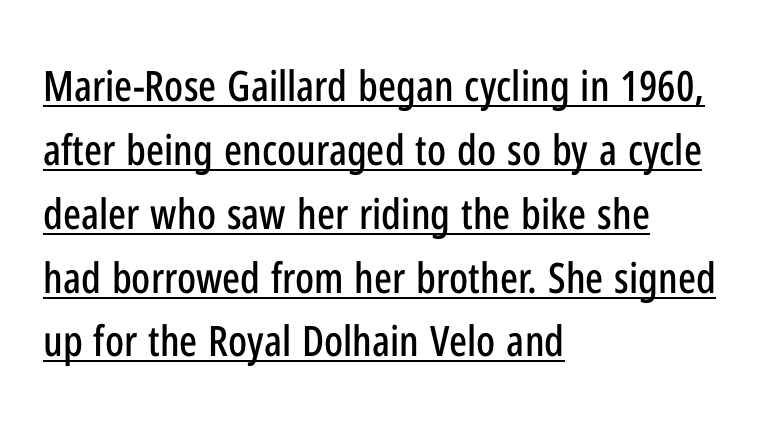
Posture: upright roman. Spacing verdict: proportional, widths tailored to each character. Line starts are locked; line ends wander. The letterforms sit shoulder to shoulder at normal distance. Underlining? Definitely there.
